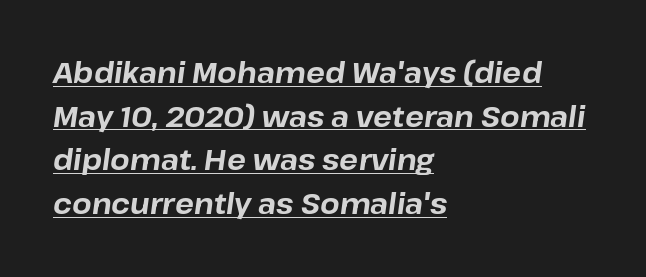
The image shows 28 px bold type, italic (leaning right); set left-aligned, normal line spacing (1.56x), normal letter spacing, underlined; low stroke contrast and a medium x-height.
